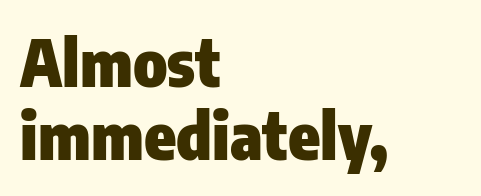
Are there feet on the stems? There aren't — it's a sans. The specimen omits any rule beneath the text block's lines. Short and long lines alike share a common starting point at left. Here the designer chose a conventional face with non-uniform glyph widths. Vertical spacing — tight.
